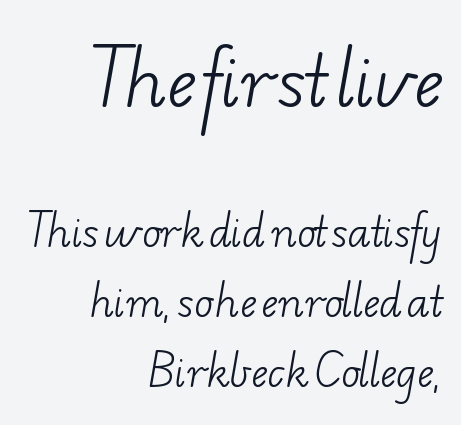
{"serif": "yes", "bold": "no", "weight": "light", "width": "wide", "stroke_contrast": "low", "x_height": "small", "monospaced": "no", "underline": "no", "align": "right", "line_spacing_ratio": 1.8, "letter_spacing": "normal", "letter_spacing_em": 0.0, "larger_block": "first", "size_ratio": 1.74, "glyph_px": 68}
